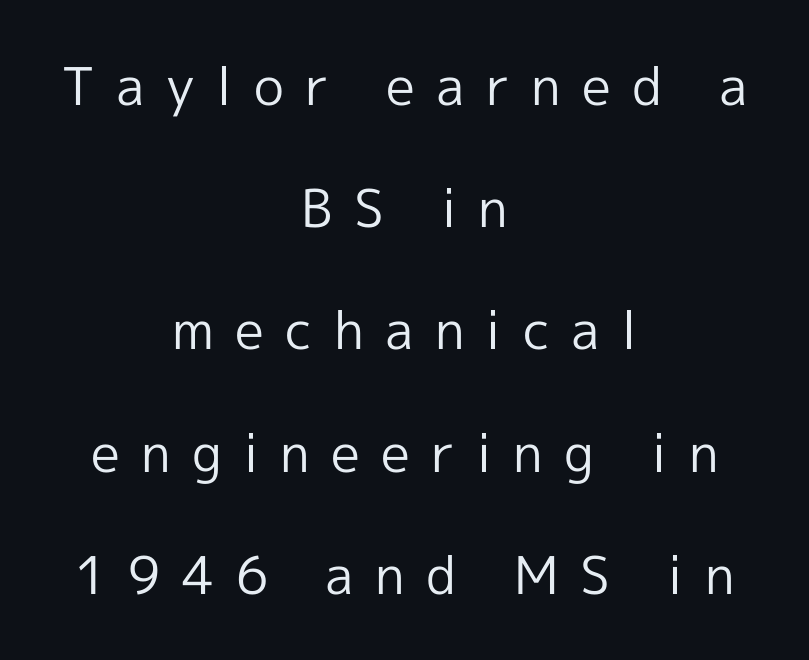
{"serif": "no", "italic": "no", "bold": "no", "weight": "regular", "width": "normal", "x_height": "medium", "monospaced": "no", "underline": "no", "align": "center", "line_spacing": "loose", "line_spacing_ratio": 2.35, "letter_spacing": "wide", "letter_spacing_em": 0.41, "glyph_px": 52}
